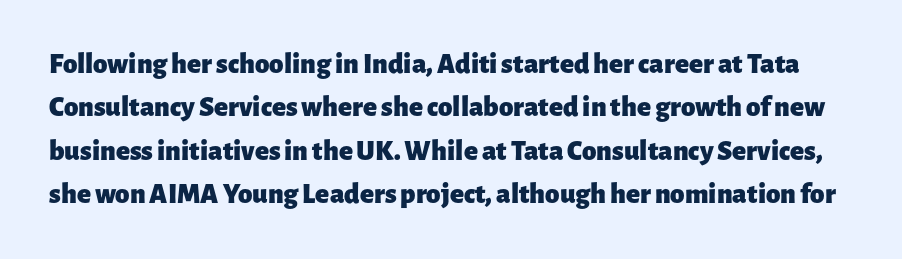
Q: Is the text bold? A: Yes.
Q: Is the text italic (slanted)? A: No, it is upright.
Q: Is the typeface a serif or a sans-serif typeface? A: Sans-serif.
Q: Is the text underlined? A: No.
Q: Is the spacing between letters normal or unusually wide? A: Normal.
Q: Is the spacing between lines tight, normal or loose? A: Normal.
Q: Width (condensed, normal, or wide)? A: Normal.
Q: Stroke contrast? A: Low.
Q: x-height? A: Medium.
Q: Monospaced? A: No.
